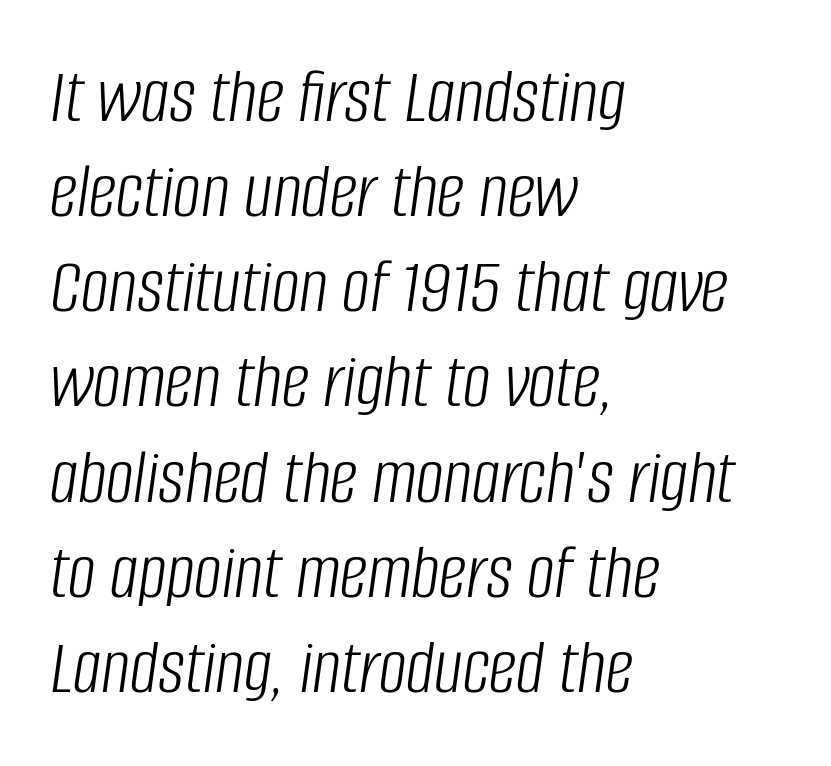
Between one letter and the next there's only the usual sliver of space. Varying glyph widths throughout — classic text-font behaviour. The compositor pushed each line to the left boundary. The foot of each line stays bare and open.
